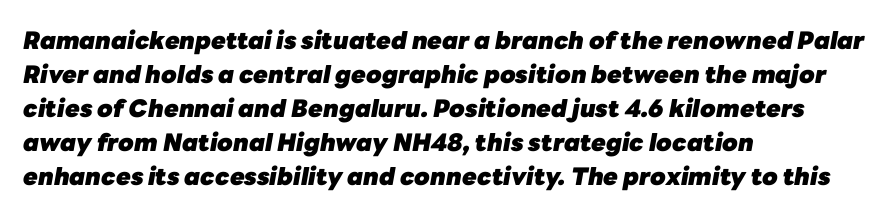
Rendered with sloped, italic letterforms. These lines stack with their left ends in a neat column. Notice how thick the strokes are: this is what a full bold looks like. Lines of text with bare space underneath. The vertical gap from one line to the next is medium.
